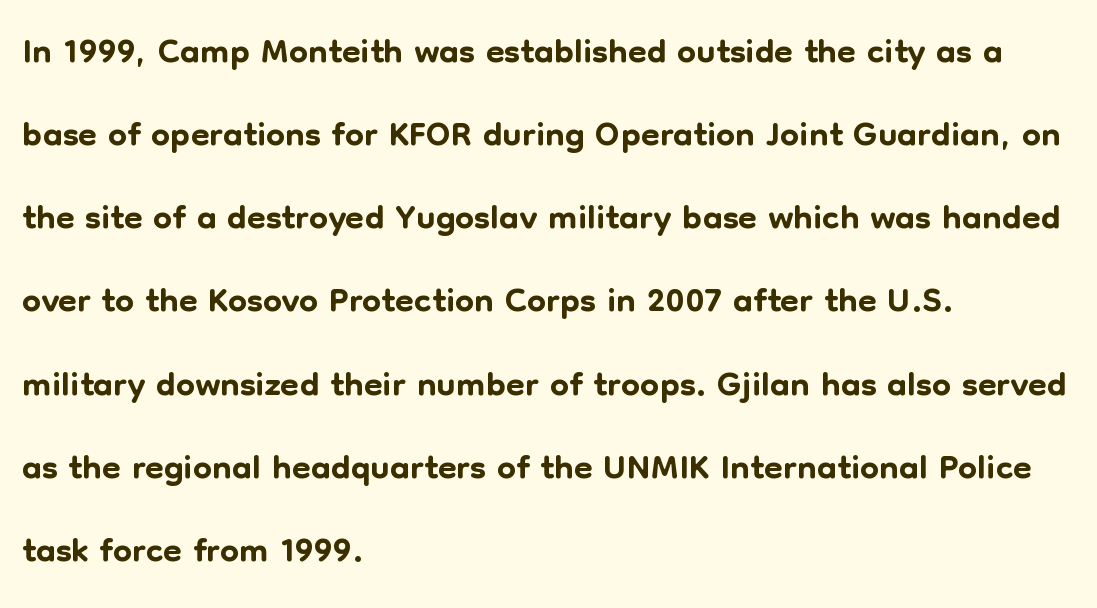
{"serif": "no", "italic": "no", "width": "normal", "stroke_contrast": "low", "x_height": "medium", "monospaced": "no", "underline": "no", "align": "left", "line_spacing": "normal", "line_spacing_ratio": 1.54, "letter_spacing": "normal", "letter_spacing_em": 0.0, "glyph_px": 54}
